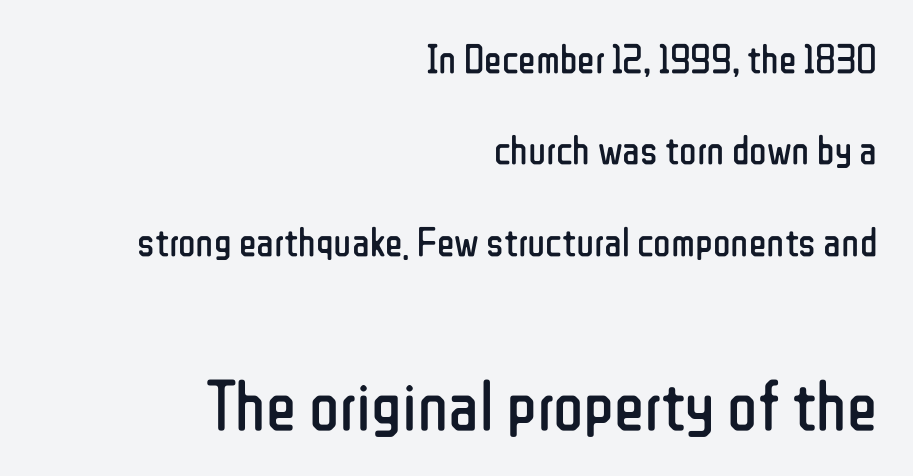
Is there any slant? The stems are plumb. The leading is generous, giving the passage an open texture. Proportional: the letters do not fall into vertical columns. The type family on display is of the sans-serif kind.
